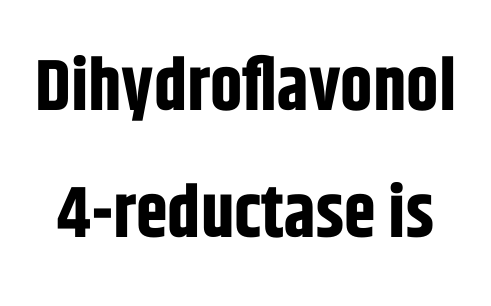
The image shows 72 px bold, condensed sans-serif type, upright; set line spacing 1.76x, normal letter spacing, not underlined; low stroke contrast and a large x-height.
